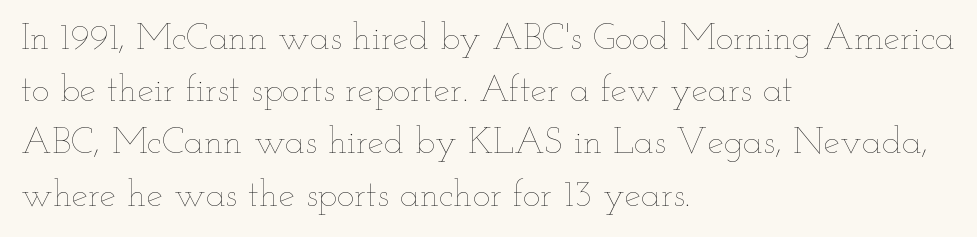
{"italic": "no", "bold": "no", "weight": "thin", "width": "wide", "stroke_contrast": "low", "x_height": "small", "monospaced": "no", "underline": "no", "align": "left", "line_spacing": "normal", "line_spacing_ratio": 1.41, "letter_spacing": "normal", "letter_spacing_em": 0.0, "glyph_px": 37}
